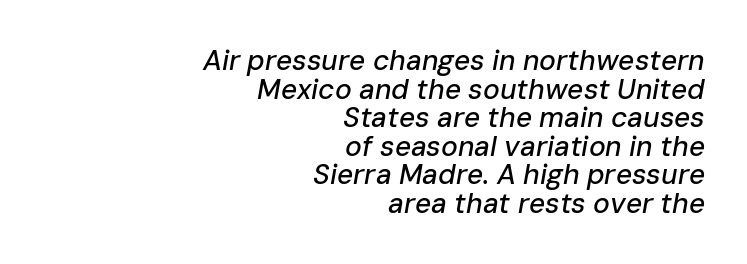
This rendering leaves character spacing at its baseline value. In terms of posture, this sample is oblique. Leading is clearly below the norm, producing a dense column. The string is rendered with underlining switched off. Proportional: the letters do not fall into vertical columns.
